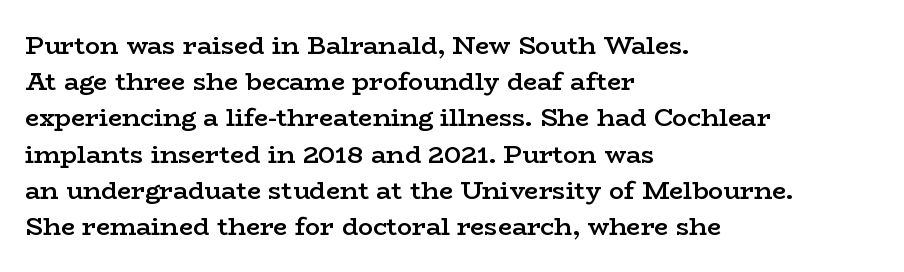
Q: Is the text bold? A: Semi-bold.
Q: Is the text italic (slanted)? A: No, it is upright.
Q: Is the text underlined? A: No.
Q: How is the paragraph aligned? A: Left-aligned.
Q: Is the spacing between letters normal or unusually wide? A: Normal.
Q: Is the spacing between lines tight, normal or loose? A: Normal.
